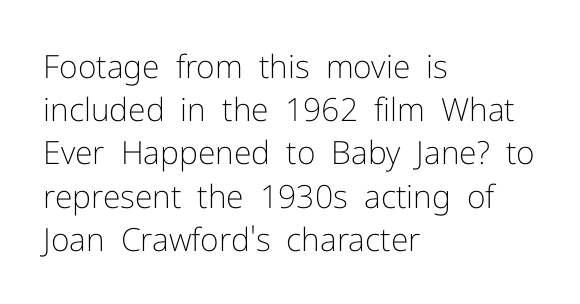
Q: Is the text bold? A: No.
Q: Is the text italic (slanted)? A: No, it is upright.
Q: Is the typeface a serif or a sans-serif typeface? A: Sans-serif.
Q: Is the text underlined? A: No.
Q: How is the paragraph aligned? A: Left-aligned.
Q: Is the spacing between letters normal or unusually wide? A: Normal.
Q: Is the spacing between lines tight, normal or loose? A: Normal.
Q: Width (condensed, normal, or wide)? A: Normal.
Q: Stroke contrast? A: Low.
Q: x-height? A: Medium.
Q: Monospaced? A: No.
